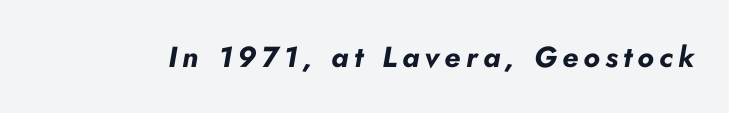
Is this a fixed-width face? No — the glyphs have proportional, varying widths. Underline: absent. Tall strokes in this sample are angled rather than plumb. Pretty heavy lettering here — definitely bold.
